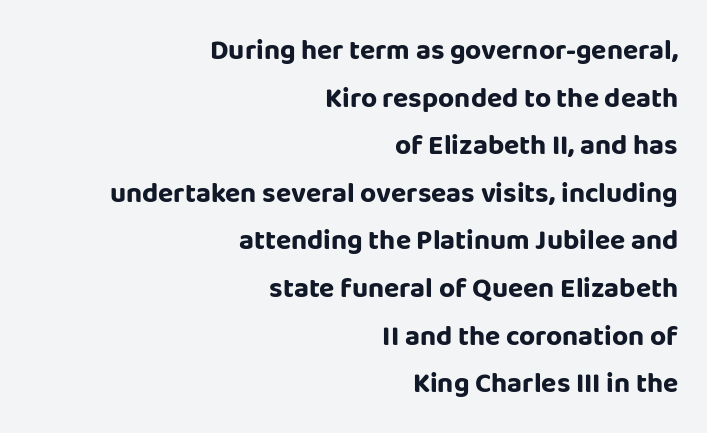
Q: Is the text bold? A: Yes.
Q: Is the text italic (slanted)? A: No, it is upright.
Q: Is the typeface a serif or a sans-serif typeface? A: Sans-serif.
Q: Is the text underlined? A: No.
Q: How is the paragraph aligned? A: Right-aligned.
Q: Is the spacing between letters normal or unusually wide? A: Normal.
Q: Is the spacing between lines tight, normal or loose? A: Normal.
Q: Width (condensed, normal, or wide)? A: Normal.
Q: Stroke contrast? A: Low.
Q: x-height? A: Large.
Q: Monospaced? A: No.
